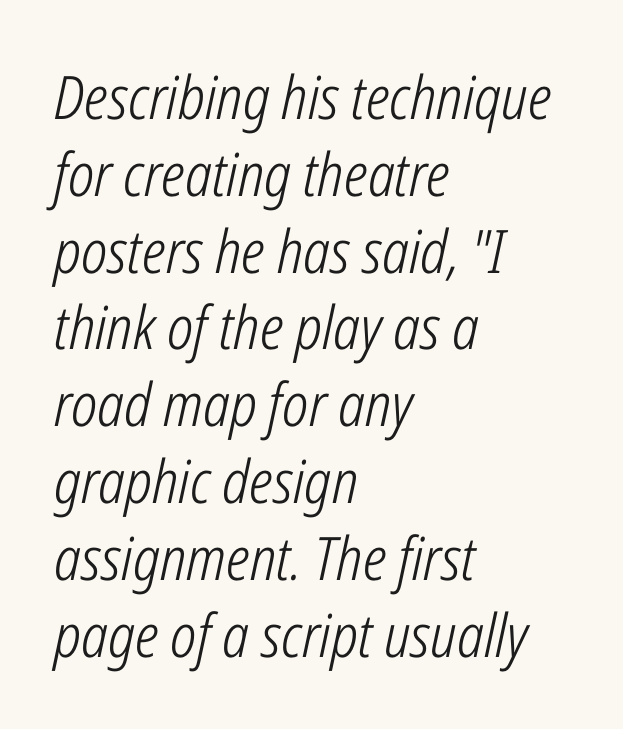
The image shows 60 px light, condensed type, italic (leaning right); set left-aligned, normal line spacing (1.28x), normal letter spacing, not underlined; low stroke contrast and a medium x-height.
